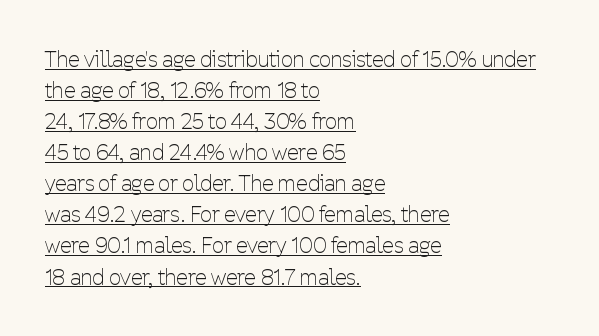
The image shows 21 px text type, upright; set left-aligned, normal line spacing (1.48x), normal letter spacing, underlined.
